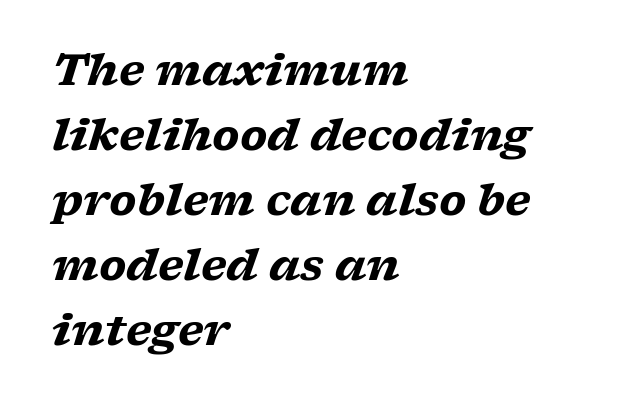
Q: Is the text bold? A: Yes.
Q: Is the text italic (slanted)? A: Yes, it leans right by about 17 degrees.
Q: Is the typeface a serif or a sans-serif typeface? A: Serif.
Q: Is the text underlined? A: No.
Q: How is the paragraph aligned? A: Left-aligned.
Q: Is the spacing between letters normal or unusually wide? A: Normal.
Q: Is the spacing between lines tight, normal or loose? A: Normal.
Q: Width (condensed, normal, or wide)? A: Wide.
Q: Stroke contrast? A: Low.
Q: x-height? A: Medium.
Q: Monospaced? A: No.
